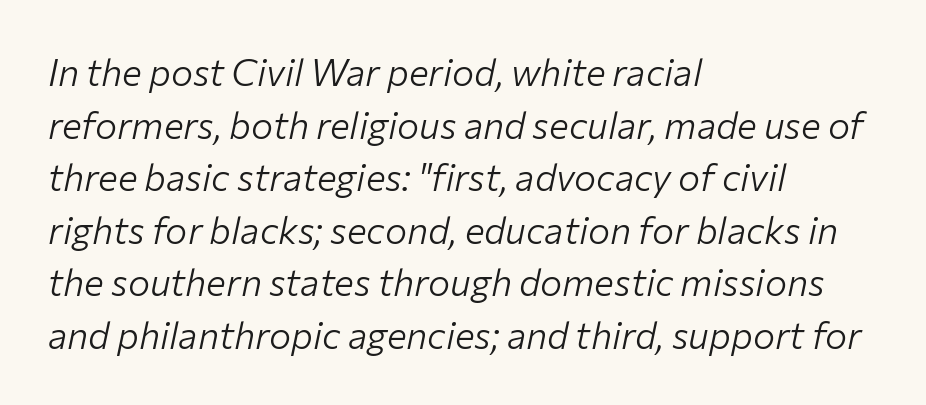
Q: Is the text bold? A: No.
Q: Is the text italic (slanted)? A: Yes, it leans right by about 12 degrees.
Q: Is the text underlined? A: No.
Q: How is the paragraph aligned? A: Left-aligned.
Q: Is the spacing between letters normal or unusually wide? A: Normal.
Q: Is the spacing between lines tight, normal or loose? A: Normal.
Q: Width (condensed, normal, or wide)? A: Normal.
Q: Stroke contrast? A: Low.
Q: x-height? A: Medium.
Q: Monospaced? A: No.
